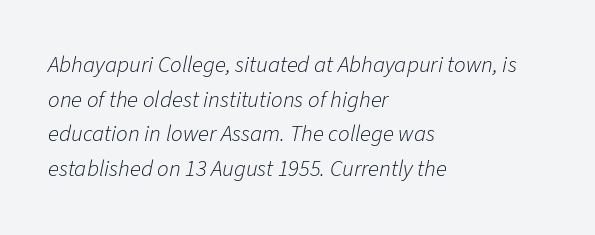
Every row of glyphs begins at an identical x-position on the left. Interline gaps are of average width in this sample. Glance below the letters and you will spot only blank space. The passage shown is not bold in any degree.
